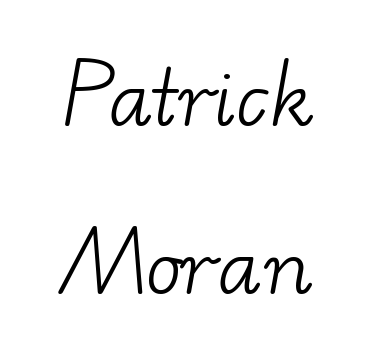
Q: Is the text bold? A: No.
Q: Is the typeface a serif or a sans-serif typeface? A: Serif.
Q: Is the text underlined? A: No.
Q: How is the paragraph aligned? A: Centered.
Q: Is the spacing between letters normal or unusually wide? A: Normal.
Q: Is the spacing between lines tight, normal or loose? A: Loose.
Q: Width (condensed, normal, or wide)? A: Wide.
Q: Stroke contrast? A: Low.
Q: x-height? A: Small.
Q: Monospaced? A: No.
